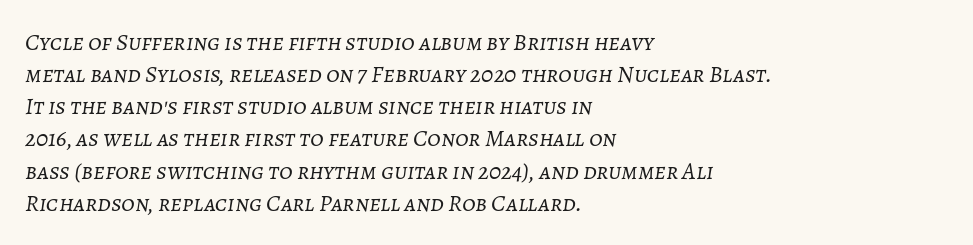
Q: Is the text bold? A: No.
Q: Is the text italic (slanted)? A: Yes, it leans right by about 7 degrees.
Q: Is the text underlined? A: No.
Q: How is the paragraph aligned? A: Left-aligned.
Q: Is the spacing between letters normal or unusually wide? A: Normal.
Q: Is the spacing between lines tight, normal or loose? A: Normal.
